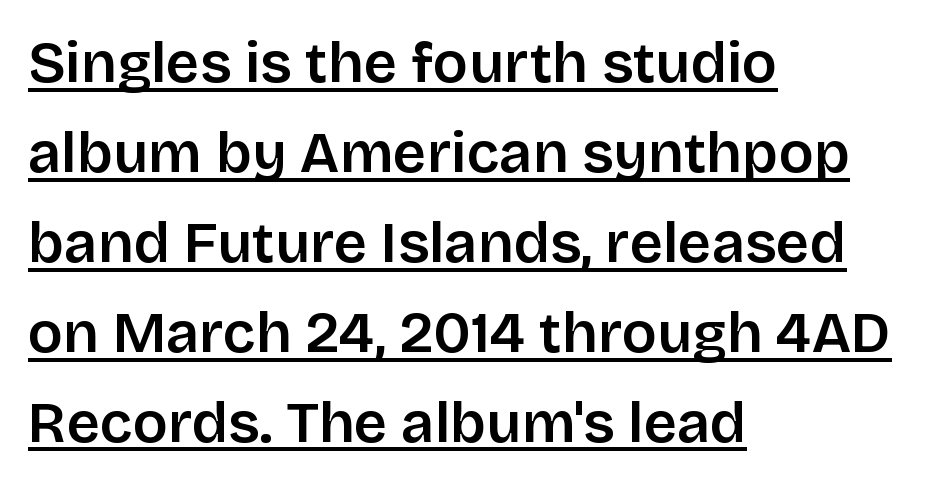
The image shows 58 px semibold sans-serif type, upright; set left-aligned, normal line spacing (1.55x), normal letter spacing, underlined; low stroke contrast and a large x-height.
